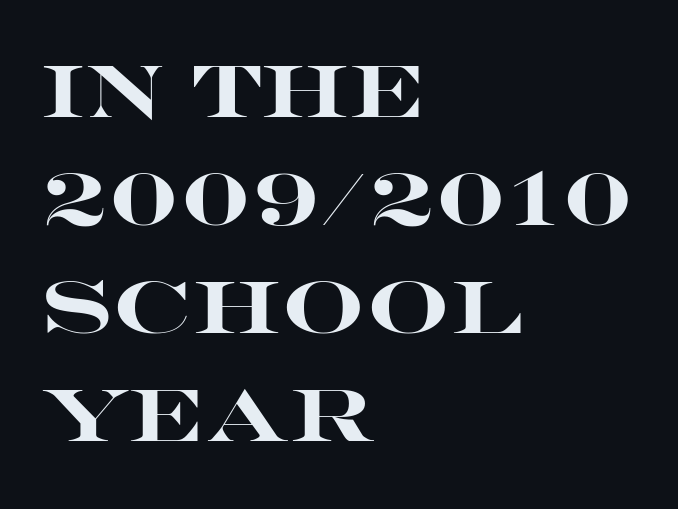
Q: Is the text bold? A: Yes.
Q: Is the text italic (slanted)? A: No, it is upright.
Q: Is the typeface a serif or a sans-serif typeface? A: Serif.
Q: Is the text underlined? A: No.
Q: How is the paragraph aligned? A: Left-aligned.
Q: Is the spacing between letters normal or unusually wide? A: Normal.
Q: Is the spacing between lines tight, normal or loose? A: Normal.
Q: Width (condensed, normal, or wide)? A: Wide.
Q: Stroke contrast? A: High.
Q: x-height? A: Large.
Q: Monospaced? A: No.
